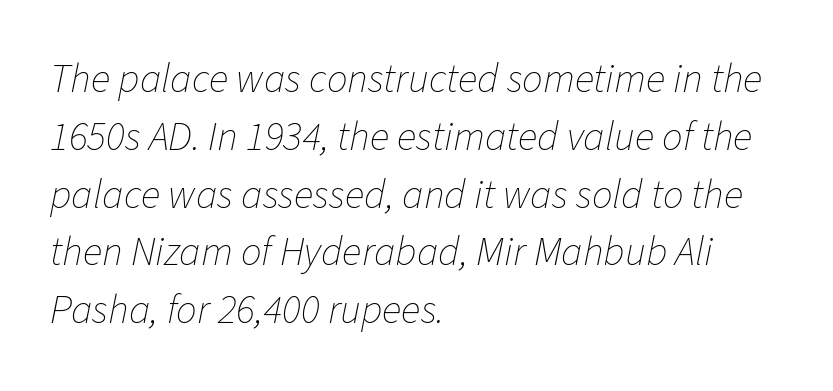
{"italic": "yes", "lean": "right", "slant_degrees": 11, "bold": "no", "weight": "thin", "width": "normal", "stroke_contrast": "low", "x_height": "medium", "monospaced": "no", "underline": "no", "align": "left", "line_spacing": "normal", "line_spacing_ratio": 1.41, "letter_spacing": "normal", "letter_spacing_em": 0.0, "glyph_px": 41}
